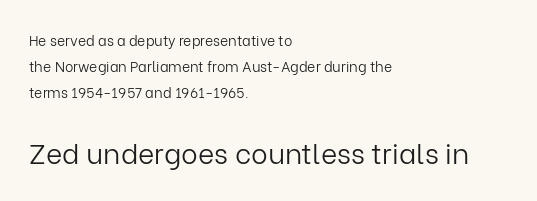
Unlike italic type, these characters show no tilt at all. The face used here is rendered with its standard letterfit. Is the block centered? No — it sits flush against the left margin. The letters advance in unequal steps, a hallmark of proportional type.
